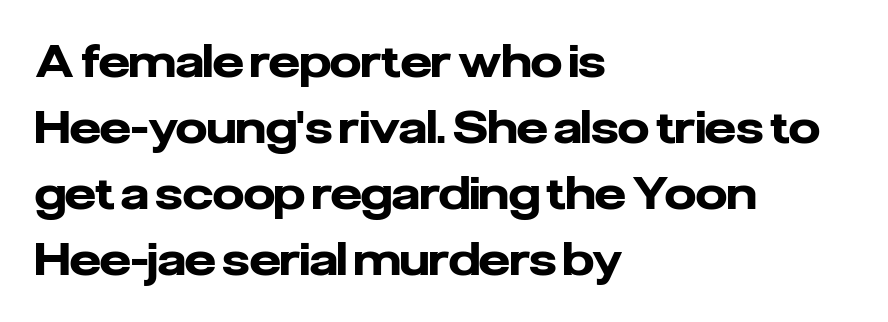
Each letter's strokes conclude bluntly, with no projecting serifs. Left-aligned paragraph, ragged on the right. Tall strokes in this sample are plumb rather than angled. The passage shown is typed in a proportional face where columns would drift. Each word holds together tightly as a unit, with standard inter-letter gaps. Clear beneath every line of the passage.
